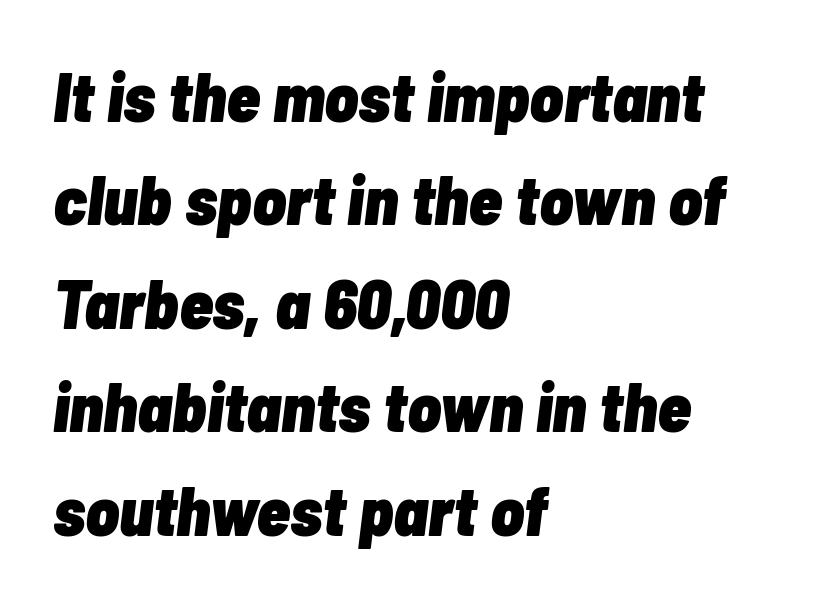
Leading matches the norm, producing a regular column. Which margin do the lines hug? The left one — the right edge is uneven. Proportional: the letters do not fall into vertical columns. The passage shown is not underscored anywhere. I'd describe the lettering as bold — thick and assertive.
